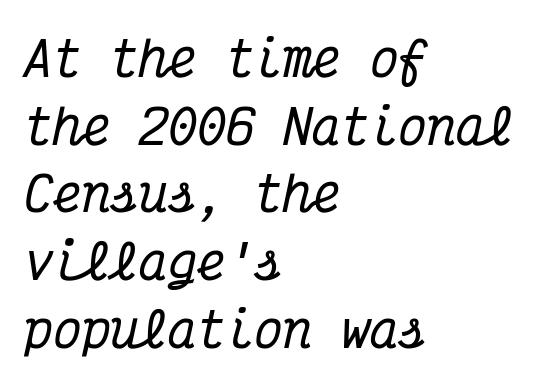
Q: Is the text italic (slanted)? A: Yes, it leans right by about 12 degrees.
Q: Is the typeface a serif or a sans-serif typeface? A: Serif.
Q: Is the text underlined? A: No.
Q: How is the paragraph aligned? A: Left-aligned.
Q: Is the spacing between letters normal or unusually wide? A: Normal.
Q: Is the spacing between lines tight, normal or loose? A: Normal.
Q: Width (condensed, normal, or wide)? A: Condensed.
Q: Stroke contrast? A: Medium.
Q: x-height? A: Medium.
Q: Monospaced? A: Yes.
